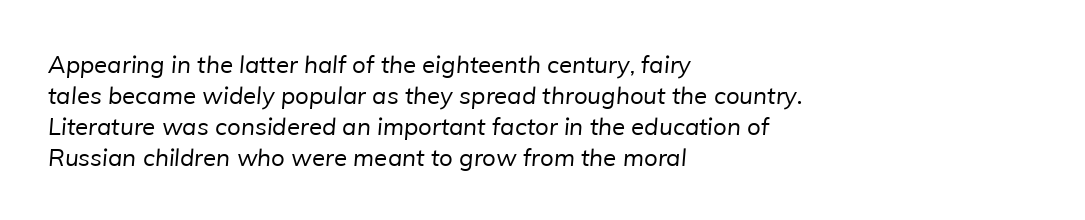
Q: Is the text bold? A: No.
Q: Is the text underlined? A: No.
Q: How is the paragraph aligned? A: Left-aligned.
Q: Is the spacing between letters normal or unusually wide? A: Normal.
Q: Is the spacing between lines tight, normal or loose? A: Normal.
